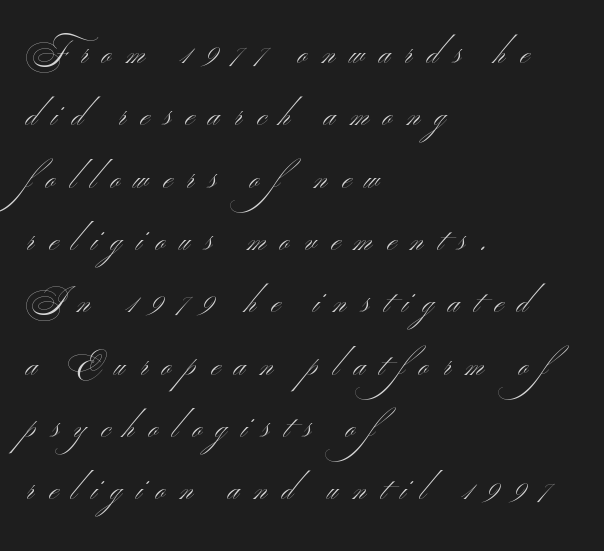
{"serif": "no", "bold": "no", "weight": "light", "width": "wide", "stroke_contrast": "medium", "x_height": "small", "monospaced": "no", "underline": "no", "align": "left", "line_spacing": "loose", "line_spacing_ratio": 2.01, "letter_spacing": "wide", "letter_spacing_em": 0.47, "glyph_px": 31}
